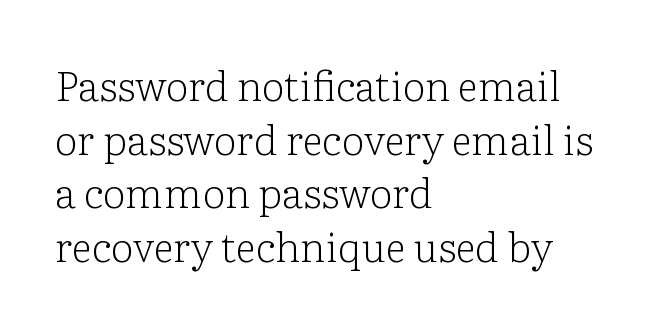
Q: Is the text bold? A: No.
Q: Is the text italic (slanted)? A: No, it is upright.
Q: Is the typeface a serif or a sans-serif typeface? A: Serif.
Q: Is the text underlined? A: No.
Q: How is the paragraph aligned? A: Left-aligned.
Q: Is the spacing between letters normal or unusually wide? A: Normal.
Q: Is the spacing between lines tight, normal or loose? A: Normal.
Q: Width (condensed, normal, or wide)? A: Normal.
Q: Stroke contrast? A: Low.
Q: x-height? A: Medium.
Q: Monospaced? A: No.
